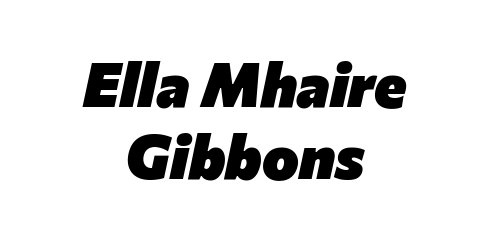
Bare-footed words on every line. Here the designer chose a conventional face with non-uniform glyph widths. The passage shown has conventional tracking throughout. Posture: slanted. Horizontal alignment here is central, giving a formal, balanced look. Weight check: bold — yes, fully.
